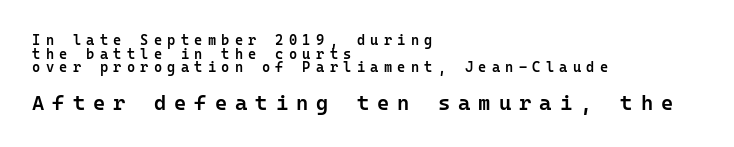
{"italic": "no", "bold": "semi", "underline": "no", "align": "left", "line_spacing": "tight", "line_spacing_ratio": 0.97, "letter_spacing": "wide", "letter_spacing_em": 0.38, "larger_block": "second", "size_ratio": 1.5, "glyph_px": 21}
